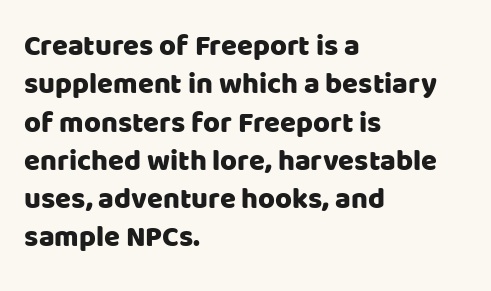
Q: Is the text italic (slanted)? A: No, it is upright.
Q: Is the typeface a serif or a sans-serif typeface? A: Sans-serif.
Q: Is the text underlined? A: No.
Q: How is the paragraph aligned? A: Left-aligned.
Q: Is the spacing between letters normal or unusually wide? A: Normal.
Q: Is the spacing between lines tight, normal or loose? A: Normal.
Q: Width (condensed, normal, or wide)? A: Normal.
Q: Stroke contrast? A: Low.
Q: x-height? A: Large.
Q: Monospaced? A: No.
